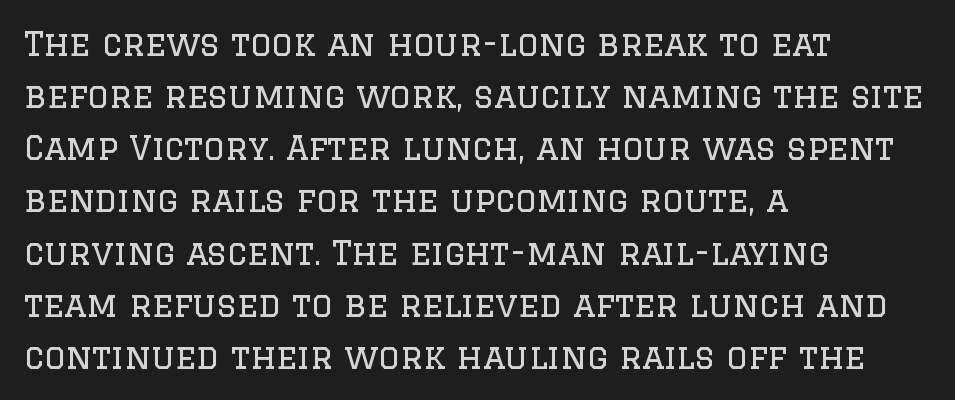
{"serif": "yes", "italic": "no", "bold": "no", "weight": "regular", "width": "normal", "stroke_contrast": "low", "x_height": "large", "monospaced": "no", "underline": "no", "align": "left", "line_spacing": "normal", "line_spacing_ratio": 1.58, "letter_spacing": "normal", "letter_spacing_em": 0.0, "glyph_px": 33}
